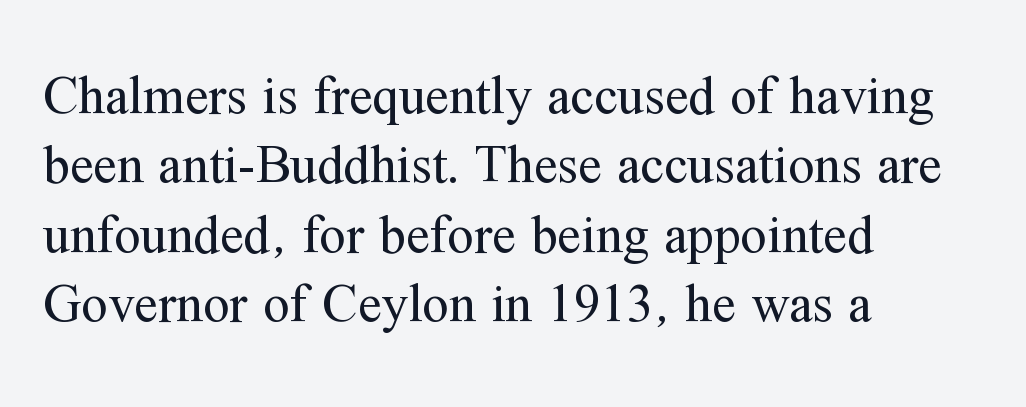
{"serif": "yes", "italic": "no", "bold": "no", "weight": "regular", "width": "normal", "stroke_contrast": "medium", "x_height": "medium", "monospaced": "no", "underline": "no", "align": "left", "line_spacing": "normal", "line_spacing_ratio": 1.31, "letter_spacing": "normal", "letter_spacing_em": 0.0, "glyph_px": 53}
